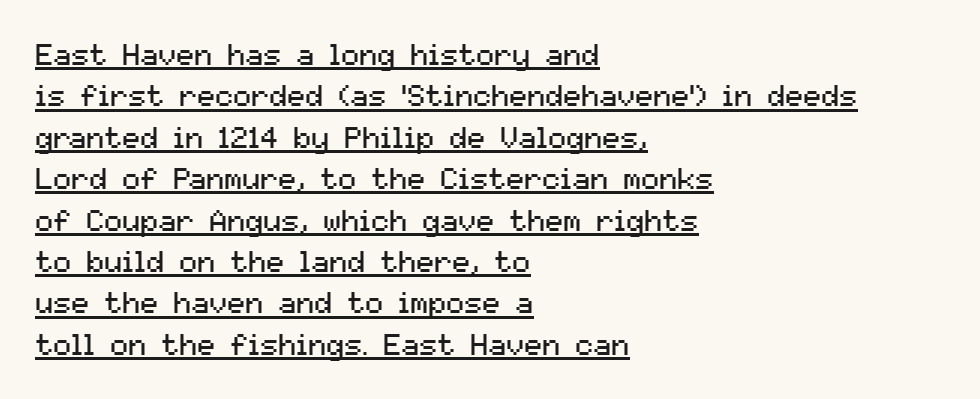
The lines are quadded left. Looks like regular typesetting: each glyph gets only the width it needs. A typesetter would call this zero additional tracking. The passage shown is not bold in any degree. Evenly set lines give the paragraph a standard silhouette.
